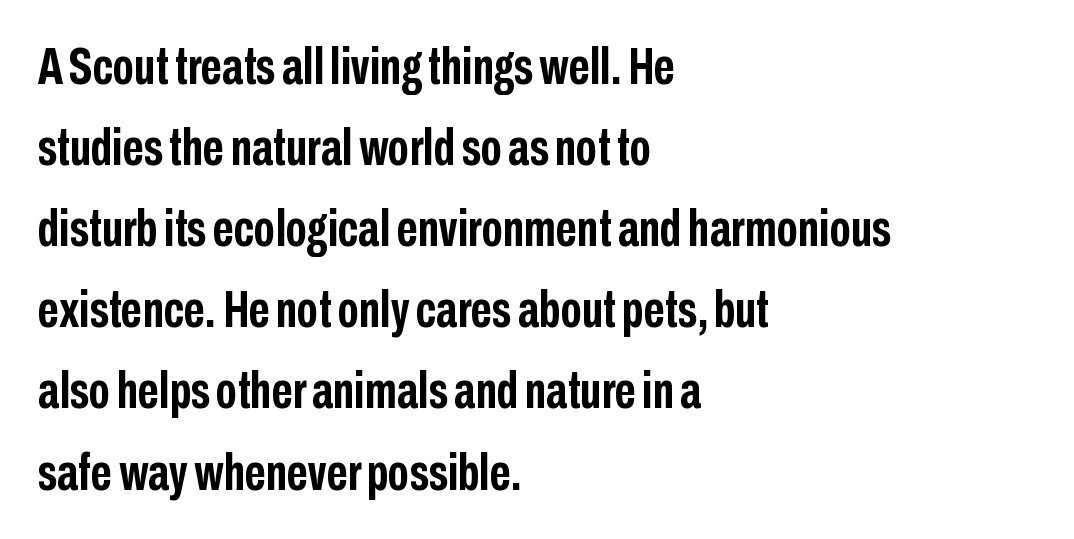
{"serif": "no", "italic": "no", "bold": "yes", "weight": "semibold", "width": "condensed", "stroke_contrast": "low", "x_height": "medium", "monospaced": "no", "underline": "no", "align": "left", "line_spacing": "normal", "line_spacing_ratio": 1.56, "letter_spacing": "normal", "letter_spacing_em": 0.0, "glyph_px": 52}
